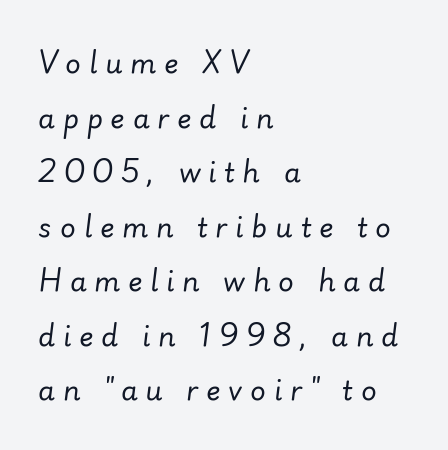
Underlining? Definitely not there. In terms of leading, this rendering errs on the spacious side. The cut favours lightness, reaching ordinary text weight at its darkest. Compared with a centered layout, this one pins lines to the left instead. You could only call the tracking loose — the letters float apart. There's an unmistakable incline to the writing here.
